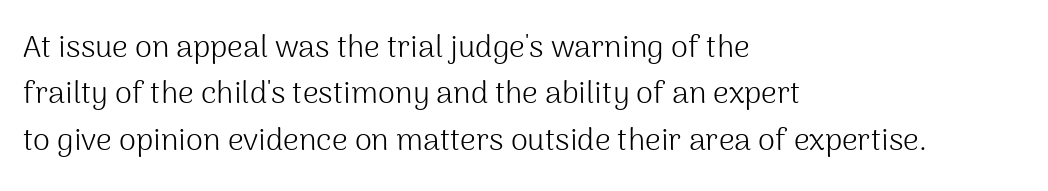
The image shows 31 px light sans-serif type, upright; set left-aligned, normal line spacing (1.5x), normal letter spacing, not underlined; medium stroke contrast and a medium x-height.
